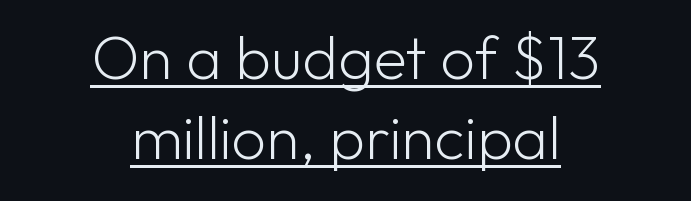
{"serif": "no", "italic": "no", "bold": "no", "weight": "light", "width": "normal", "stroke_contrast": "low", "x_height": "medium", "monospaced": "no", "underline": "yes", "align": "center", "line_spacing": "normal", "line_spacing_ratio": 1.31, "letter_spacing": "normal", "letter_spacing_em": 0.0, "glyph_px": 61}
